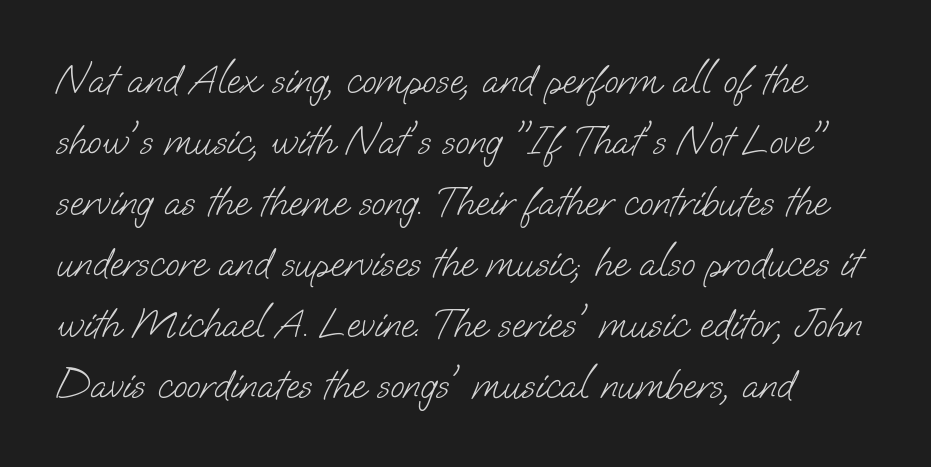
Character widths vary here, with narrow letters taking less room than wide ones. Stroke mass is kept to a normal reading level or below. Look at the bottom of the vertical strokes: they stop flat, with no serifs. Does the copy run flush right? No — it runs flush left. Beneath every word, the page is bare.
